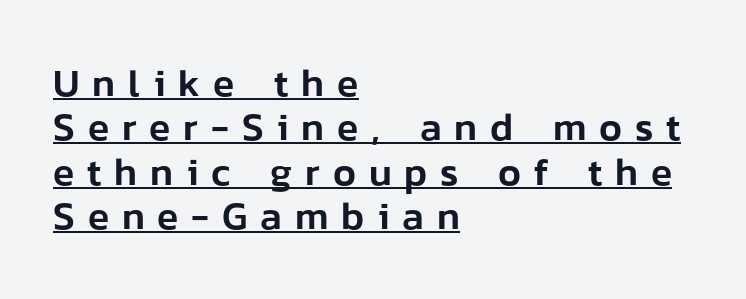
Looks like regular typesetting: each glyph gets only the width it needs. You could only call the tracking loose — the letters float apart. The lettering stays uniformly vertical, giving the passage a roman look. What's the leading like? Squeezed, with rows nearly overlapping. In CSS terms this would be text-align: left. Is this a sans? Yes — the strokes have no serifs.
